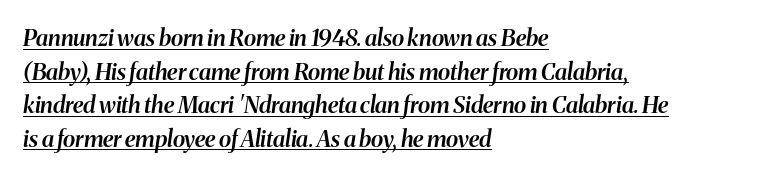
Caption: multi-line text, flush left, ragged right. The face used here is a semibold: visibly heavier than regular, lighter than bold. Spacing between characters is what you'd get straight out of the box. The face used here appears with an underline applied.
